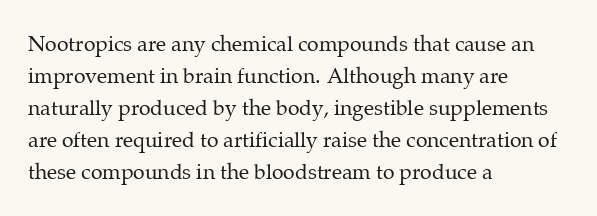
Vertical strokes here are truly vertical. The paragraph has a hard left edge and a soft right edge. The rendering uses a moderate line-height, typical for paragraphs. The cut favours lightness, reaching ordinary text weight at its darkest.
